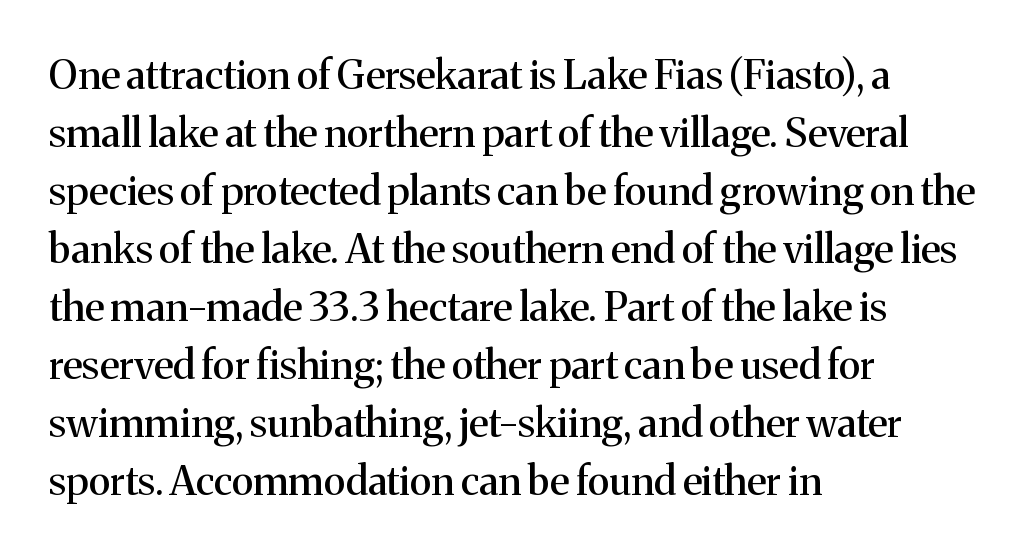
Q: Is the text italic (slanted)? A: No, it is upright.
Q: Is the typeface a serif or a sans-serif typeface? A: Serif.
Q: Is the text underlined? A: No.
Q: How is the paragraph aligned? A: Left-aligned.
Q: Is the spacing between letters normal or unusually wide? A: Normal.
Q: Is the spacing between lines tight, normal or loose? A: Normal.
Q: Width (condensed, normal, or wide)? A: Normal.
Q: Stroke contrast? A: Medium.
Q: x-height? A: Medium.
Q: Monospaced? A: No.
